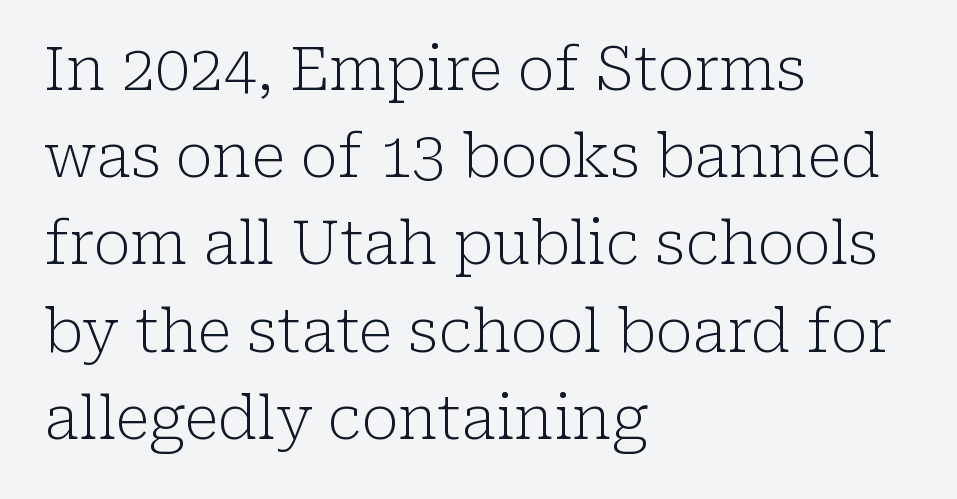
Letters have the restrained weight of plain body copy at most. Honestly, the row spacing looks completely unremarkable. Notice how the passage keeps a crisp vertical edge on the left only. The space beneath each line is pristine and unruled. Is the letter spacing exaggerated? No — it looks like the ordinary default. Italic? Not at all — the glyphs are vertical.
